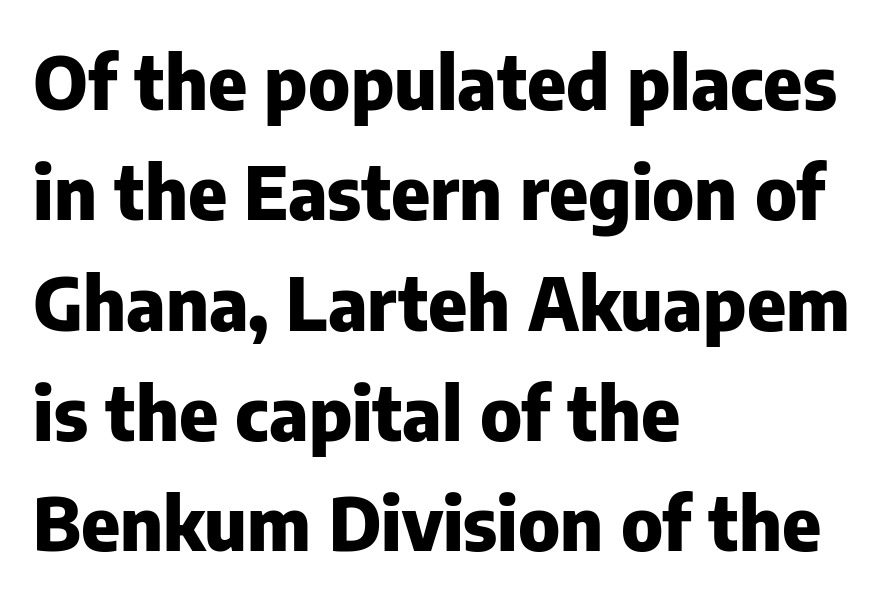
Q: Is the text bold? A: Yes.
Q: Is the text italic (slanted)? A: No, it is upright.
Q: Is the typeface a serif or a sans-serif typeface? A: Sans-serif.
Q: Is the text underlined? A: No.
Q: How is the paragraph aligned? A: Left-aligned.
Q: Is the spacing between letters normal or unusually wide? A: Normal.
Q: Is the spacing between lines tight, normal or loose? A: Normal.
Q: Width (condensed, normal, or wide)? A: Normal.
Q: Stroke contrast? A: Low.
Q: x-height? A: Medium.
Q: Monospaced? A: No.
